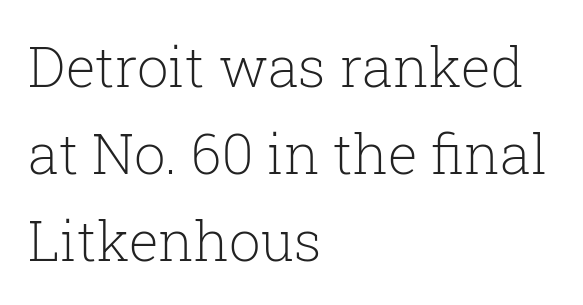
The image shows 56 px light serif type, upright; set left-aligned, normal line spacing (1.55x), normal letter spacing, not underlined; low stroke contrast and a medium x-height.
